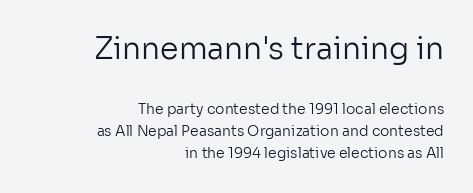
{"serif": "no", "italic": "no", "bold": "no", "weight": "regular", "width": "normal", "stroke_contrast": "low", "x_height": "medium", "monospaced": "no", "underline": "no", "align": "right", "line_spacing": "normal", "line_spacing_ratio": 1.57, "letter_spacing": "normal", "letter_spacing_em": 0.0, "larger_block": "first", "size_ratio": 2.14, "glyph_px": 30}
